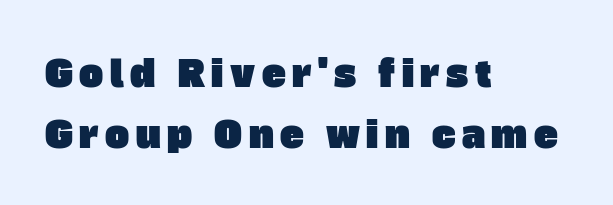
Q: Is the typeface a serif or a sans-serif typeface? A: Sans-serif.
Q: Is the text underlined? A: No.
Q: How is the paragraph aligned? A: Left-aligned.
Q: Is the spacing between lines tight, normal or loose? A: Normal.
Q: Width (condensed, normal, or wide)? A: Normal.
Q: Stroke contrast? A: Low.
Q: x-height? A: Large.
Q: Monospaced? A: No.
